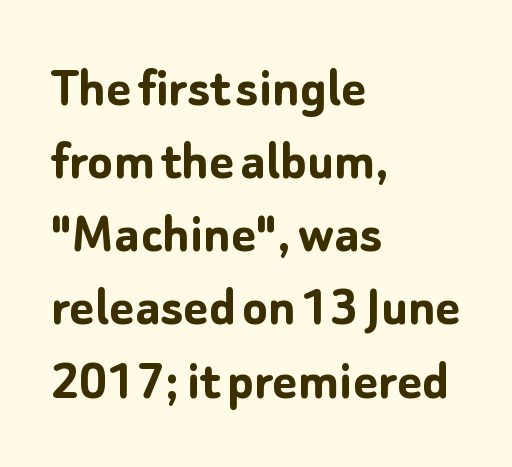
Has an underline been added? It has not. All the whitespace from short lines collects on the right. Serifs: no, the terminals of the letterforms are clean. Characters remain perfectly vertical along every line. Tracking value appears to be zero — textbook default spacing. Proportional: the letters do not fall into vertical columns.
